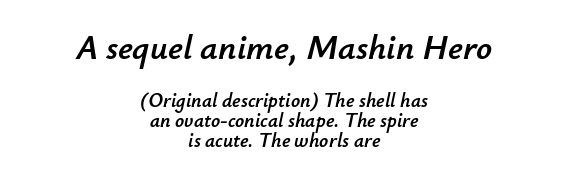
The zone under the glyphs is completely vacant. These lines keep a tight, regular rhythm from letter to letter. Italic? Definitely — the glyphs are oblique. Is the lower block the larger one? No — the upper block carries the bigger type. Is this a fixed-width face? No — the glyphs have proportional, varying widths.
